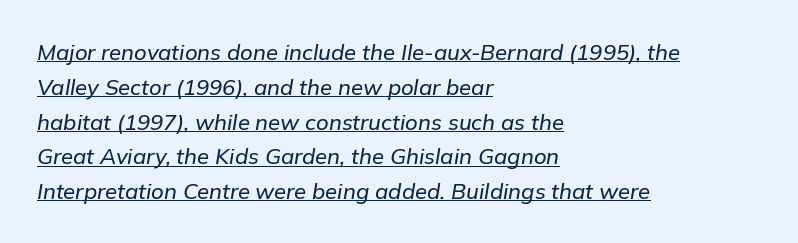
{"italic": "yes", "lean": "right", "slant_degrees": 9, "underline": "yes", "align": "left", "line_spacing": "normal", "line_spacing_ratio": 1.58, "letter_spacing": "normal", "letter_spacing_em": 0.0, "glyph_px": 22}
